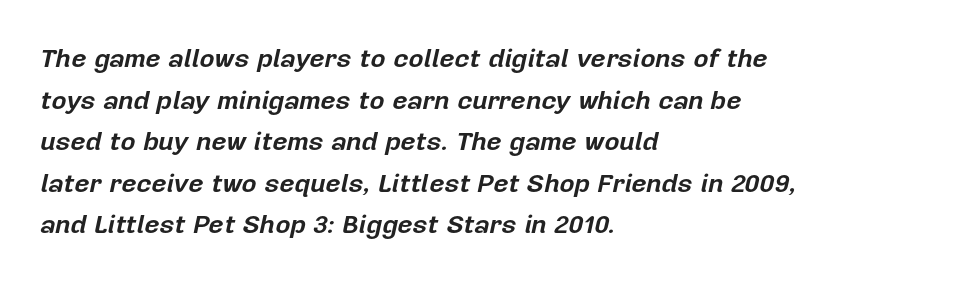
The image shows 26 px bold type, italic (leaning right); set left-aligned, normal line spacing (1.6x), normal letter spacing, not underlined.
